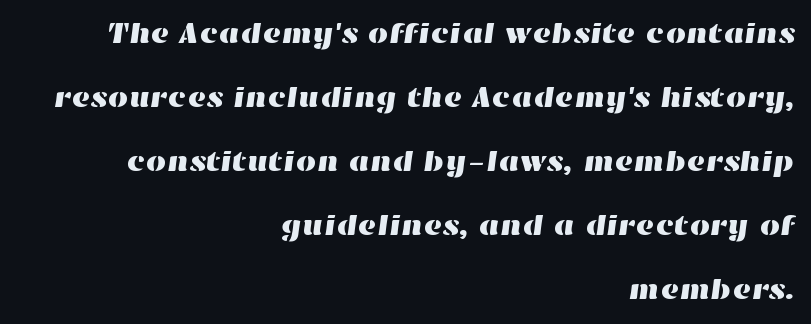
Q: Is the text underlined? A: No.
Q: How is the paragraph aligned? A: Right-aligned.
Q: Is the spacing between letters normal or unusually wide? A: Normal.
Q: Is the spacing between lines tight, normal or loose? A: Loose.
Q: Width (condensed, normal, or wide)? A: Wide.
Q: Stroke contrast? A: High.
Q: x-height? A: Medium.
Q: Monospaced? A: No.
